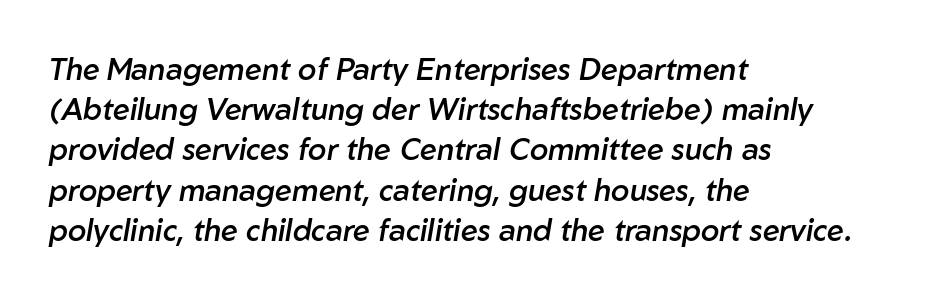
{"italic": "yes", "lean": "right", "slant_degrees": 10, "bold": "semi", "weight": "semibold", "width": "normal", "stroke_contrast": "low", "x_height": "medium", "monospaced": "no", "underline": "no", "align": "left", "line_spacing": "normal", "line_spacing_ratio": 1.34, "letter_spacing": "normal", "letter_spacing_em": 0.0, "glyph_px": 30}
